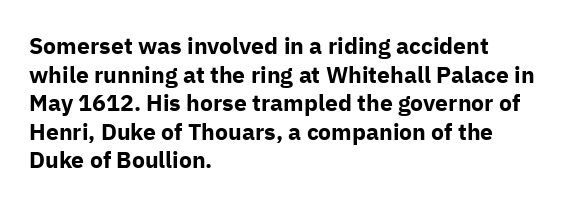
{"italic": "no", "bold": "yes", "underline": "no", "align": "left", "line_spacing_ratio": 1.24, "letter_spacing": "normal", "letter_spacing_em": 0.0, "glyph_px": 23}
